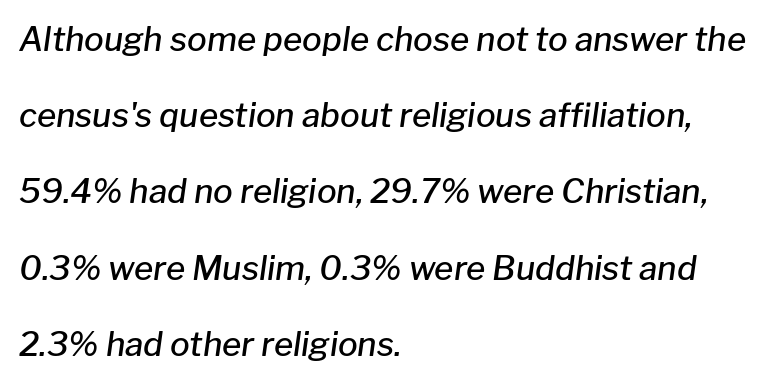
{"italic": "yes", "lean": "right", "slant_degrees": 8, "bold": "semi", "weight": "semibold", "width": "normal", "stroke_contrast": "low", "x_height": "medium", "monospaced": "no", "underline": "no", "align": "left", "line_spacing": "loose", "line_spacing_ratio": 2.31, "letter_spacing": "normal", "letter_spacing_em": 0.0, "glyph_px": 33}
